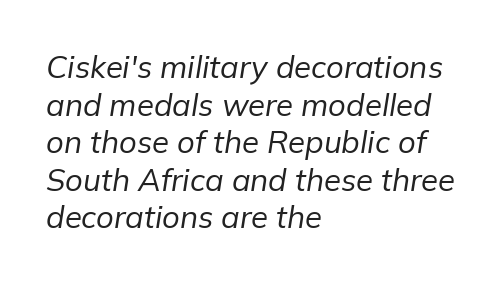
{"italic": "yes", "lean": "right", "slant_degrees": 9, "bold": "no", "weight": "regular", "width": "normal", "stroke_contrast": "low", "x_height": "medium", "monospaced": "no", "underline": "no", "align": "left", "line_spacing_ratio": 1.21, "letter_spacing": "normal", "letter_spacing_em": 0.0, "glyph_px": 31}
